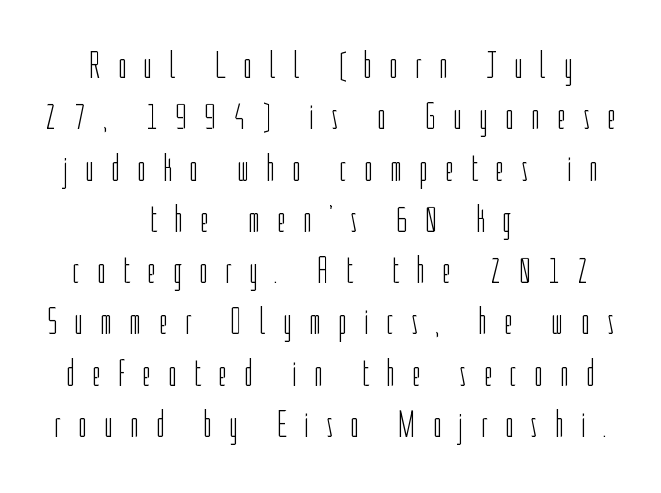
{"serif": "no", "italic": "no", "bold": "no", "weight": "light", "width": "condensed", "stroke_contrast": "low", "x_height": "medium", "monospaced": "no", "underline": "no", "align": "center", "line_spacing": "normal", "line_spacing_ratio": 1.35, "letter_spacing": "wide", "letter_spacing_em": 0.45, "glyph_px": 38}
